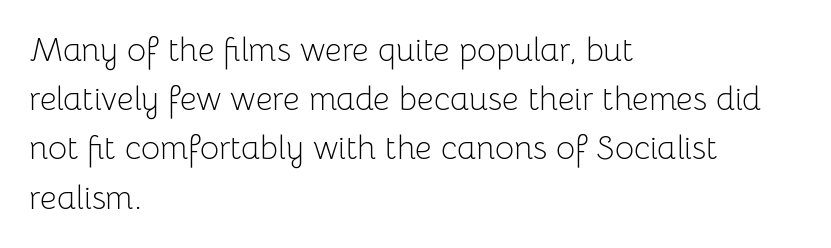
One glance says typical: line gaps are just what's usual. Is this a heavy cut? Hardly; it is regular or lighter. The rendering shows plain stroke endings on the letterforms — a sans-serif design. Does the lettering tilt? It doesn't — this is upright. Letter spacing: default. The space directly below the letters is spotless.
